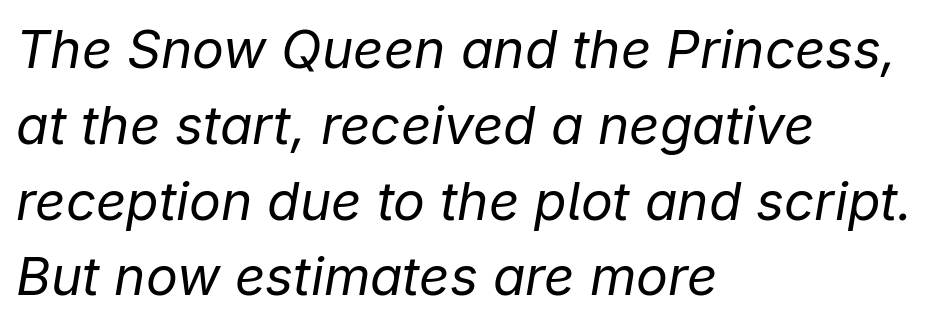
Short and long lines alike share a common starting point at left. One glance says typical: line gaps are just what's usual. Italic: yes, the glyphs are oblique. These lines keep a tight, regular rhythm from letter to letter. Letters rest on an invisible, unmarked baseline.
